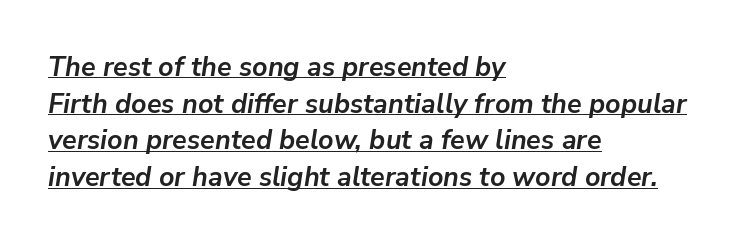
Q: Is the text bold? A: Yes.
Q: Is the text italic (slanted)? A: Yes, it leans right by about 9 degrees.
Q: Is the text underlined? A: Yes.
Q: How is the paragraph aligned? A: Left-aligned.
Q: Is the spacing between letters normal or unusually wide? A: Normal.
Q: Is the spacing between lines tight, normal or loose? A: Normal.
